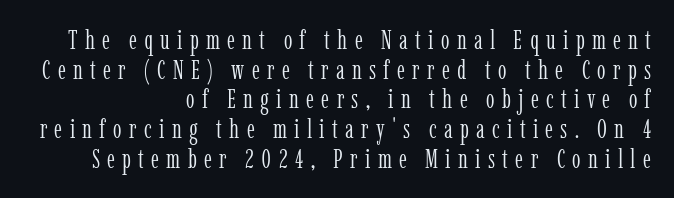
Q: Is the text bold? A: No.
Q: Is the text italic (slanted)? A: No, it is upright.
Q: Is the text underlined? A: No.
Q: How is the paragraph aligned? A: Right-aligned.
Q: Is the spacing between letters normal or unusually wide? A: Unusually wide.
Q: Is the spacing between lines tight, normal or loose? A: Tight.
